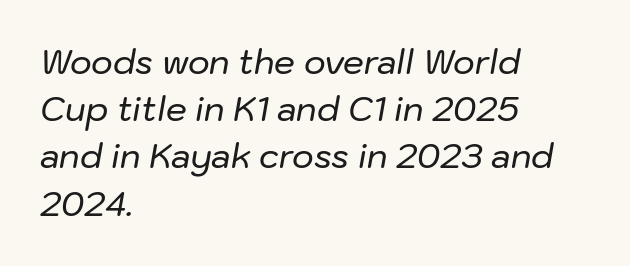
{"italic": "yes", "lean": "right", "slant_degrees": 10, "width": "normal", "stroke_contrast": "low", "x_height": "medium", "monospaced": "no", "underline": "no", "align": "left", "line_spacing": "normal", "line_spacing_ratio": 1.43, "letter_spacing": "normal", "letter_spacing_em": 0.0, "glyph_px": 33}
